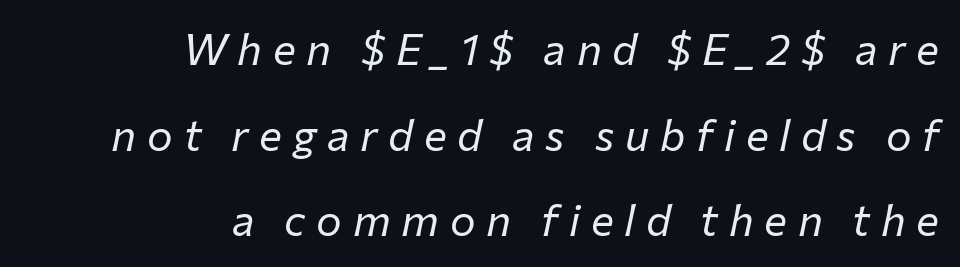
Weight class: somewhere from thin through regular. The passage shown is typed in a proportional face where columns would drift. How would I describe the line gaps? Wide and relaxed. These lines are set flush right with a ragged left edge. Check the space under the baseline: it is left empty.
